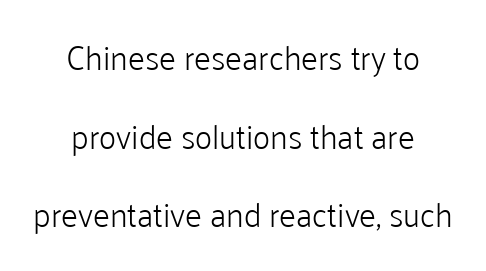
Caption: multi-line text, centered on the measure. No heavy texture on the line: the type isn't bold. The rendering keeps characters at their native spacing. It's the straight-up-and-down kind of type.
